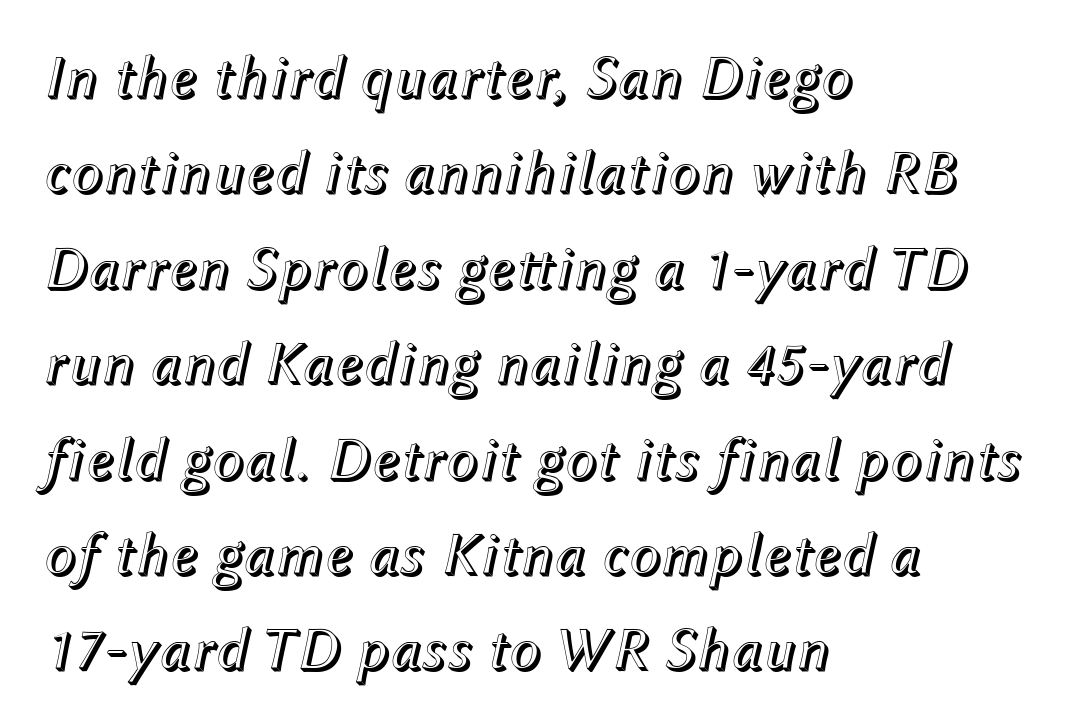
Summary of vertical rhythm: regular, with standard interline spacing. Check the space under the baseline: it is left empty. Look at the tracking — it's just the regular setting, nothing added. Posture: slanted. All the whitespace from short lines collects on the right. Do the characters align in a grid? No, the font is proportional.
